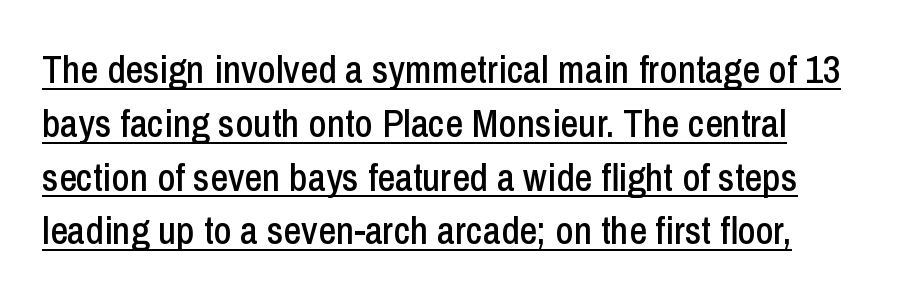
{"serif": "no", "italic": "no", "width": "condensed", "stroke_contrast": "low", "x_height": "medium", "monospaced": "no", "underline": "yes", "line_spacing": "normal", "line_spacing_ratio": 1.38, "letter_spacing": "normal", "letter_spacing_em": 0.0, "glyph_px": 39}
